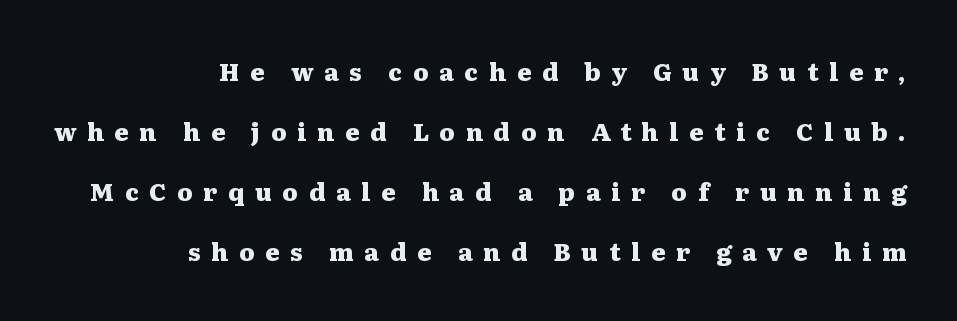
Horizontal alignment here is rightward, an uncommon choice for prose. Successive baselines arrive slowly, with a big drop between each. Is there any slant? The stems are plumb. The space directly below the letters is spotless.
